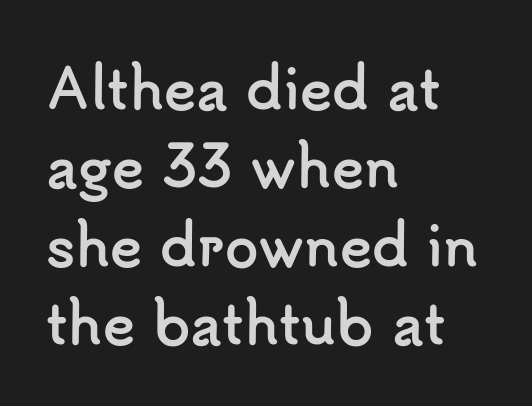
Q: Is the text bold? A: Yes.
Q: Is the text italic (slanted)? A: No, it is upright.
Q: Is the typeface a serif or a sans-serif typeface? A: Sans-serif.
Q: Is the text underlined? A: No.
Q: How is the paragraph aligned? A: Left-aligned.
Q: Is the spacing between letters normal or unusually wide? A: Normal.
Q: Is the spacing between lines tight, normal or loose? A: Normal.
Q: Width (condensed, normal, or wide)? A: Normal.
Q: Stroke contrast? A: Low.
Q: x-height? A: Small.
Q: Monospaced? A: No.
